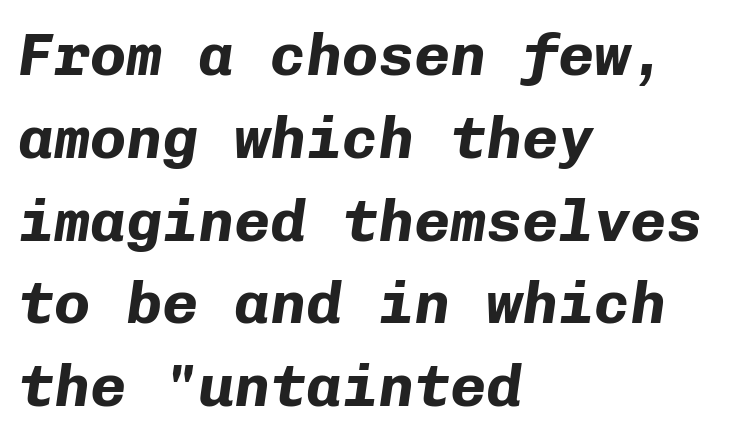
The image shows 60 px bold type, italic (leaning right), monospaced; set left-aligned, normal line spacing (1.38x), normal letter spacing, not underlined; low stroke contrast and a medium x-height.
